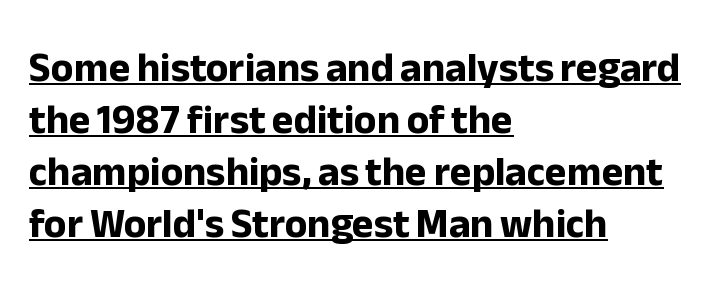
Q: Is the text bold? A: Yes.
Q: Is the text italic (slanted)? A: No, it is upright.
Q: Is the typeface a serif or a sans-serif typeface? A: Sans-serif.
Q: Is the text underlined? A: Yes.
Q: How is the paragraph aligned? A: Left-aligned.
Q: Is the spacing between letters normal or unusually wide? A: Normal.
Q: Is the spacing between lines tight, normal or loose? A: Normal.
Q: Width (condensed, normal, or wide)? A: Normal.
Q: Stroke contrast? A: Low.
Q: x-height? A: Medium.
Q: Monospaced? A: No.
